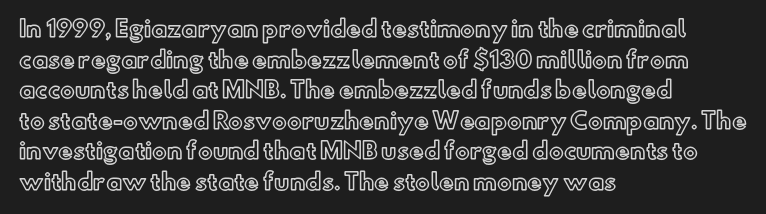
Q: Is the text italic (slanted)? A: No, it is upright.
Q: Is the text underlined? A: No.
Q: How is the paragraph aligned? A: Left-aligned.
Q: Is the spacing between letters normal or unusually wide? A: Normal.
Q: Is the spacing between lines tight, normal or loose? A: Normal.
